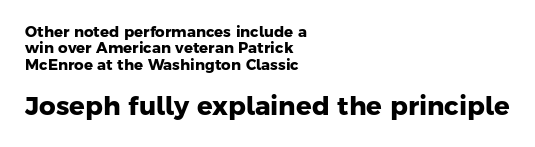
You could call the tracking neutral — neither tight nor loose. Two sizes are in play, and the larger belongs to the second block. All the whitespace from short lines collects on the right. Clear beneath every line of the passage.
